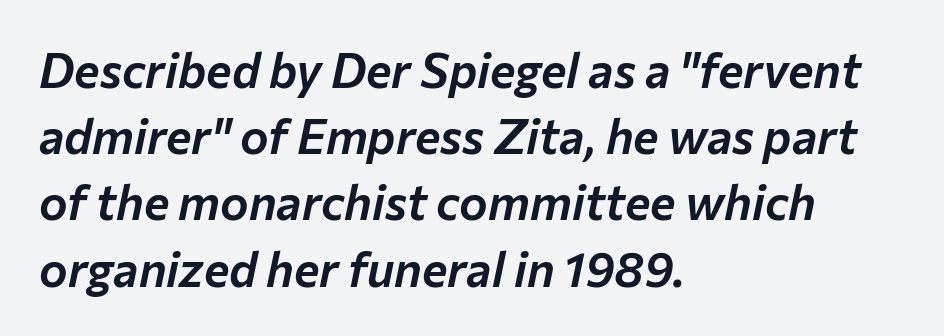
A classic flush-left, rag-right setting is used for this passage. The rendering uses natural spacing where letterforms have individual widths. Whoever set this chose a conventional vertical rhythm. The gaps between neighbouring characters are ordinary and unremarkable. The string is rendered with underlining switched off.
